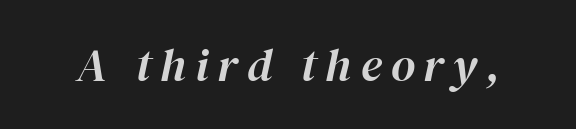
The image shows 47 px text type, italic (leaning right); set not underlined; high stroke contrast and a medium x-height.
